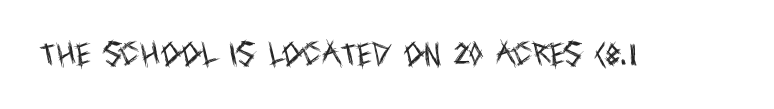
A roman cut, with each character standing at attention. Decoration check: the copy has no underline. The gaps between neighbouring characters are ordinary and unremarkable. Bold? No — there's no thickening of the strokes.
